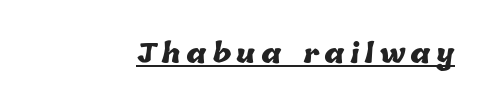
The image shows 26 px bold type; set unusually wide letter spacing (+0.2 em), underlined.
